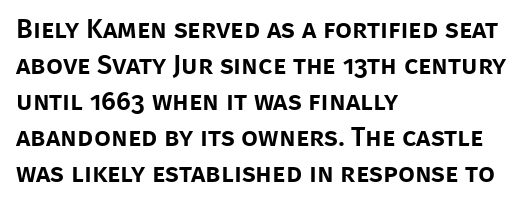
The image shows 27 px text type, upright; set left-aligned, normal line spacing (1.33x), normal letter spacing, not underlined.
